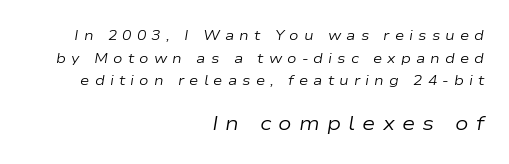
The image shows 20 px text type, italic (leaning right); set right-aligned, normal line spacing (1.62x), unusually wide letter spacing (+0.36 em), not underlined; the second (bottom) block is 1.43x larger.
